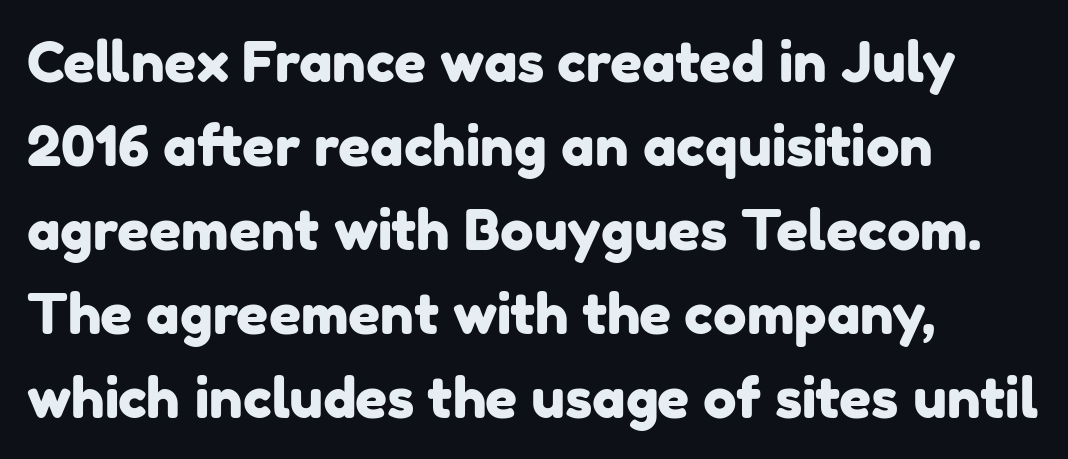
Q: Is the typeface a serif or a sans-serif typeface? A: Sans-serif.
Q: Is the text underlined? A: No.
Q: How is the paragraph aligned? A: Left-aligned.
Q: Is the spacing between letters normal or unusually wide? A: Normal.
Q: Is the spacing between lines tight, normal or loose? A: Normal.
Q: Width (condensed, normal, or wide)? A: Normal.
Q: Stroke contrast? A: Low.
Q: x-height? A: Medium.
Q: Monospaced? A: No.
